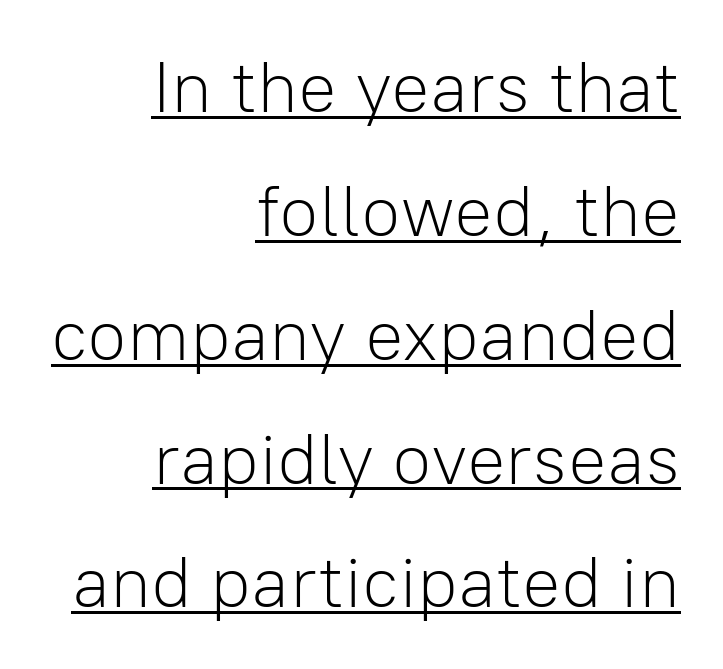
Q: Is the text bold? A: No.
Q: Is the text italic (slanted)? A: No, it is upright.
Q: Is the typeface a serif or a sans-serif typeface? A: Sans-serif.
Q: Is the text underlined? A: Yes.
Q: How is the paragraph aligned? A: Right-aligned.
Q: Is the spacing between letters normal or unusually wide? A: Normal.
Q: Width (condensed, normal, or wide)? A: Normal.
Q: Stroke contrast? A: Low.
Q: x-height? A: Medium.
Q: Monospaced? A: No.
